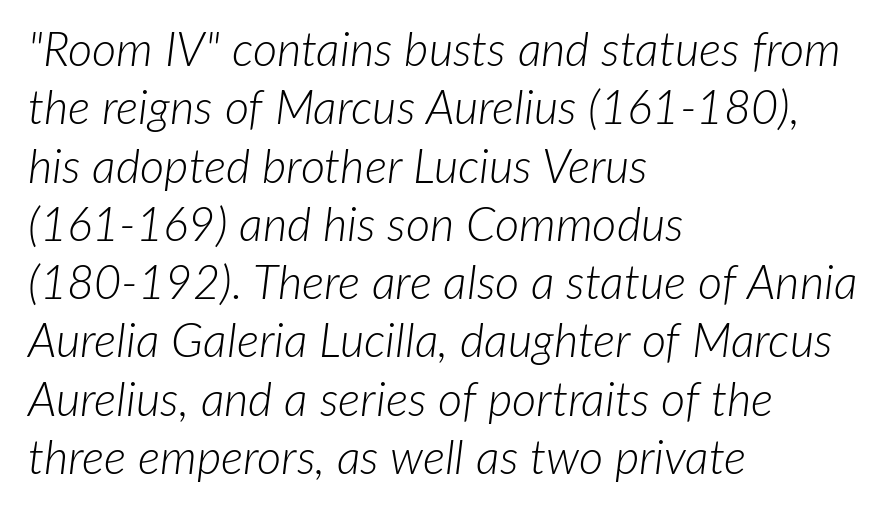
{"italic": "yes", "lean": "right", "slant_degrees": 7, "bold": "no", "weight": "light", "width": "normal", "stroke_contrast": "low", "x_height": "medium", "monospaced": "no", "underline": "no", "align": "left", "line_spacing_ratio": 1.24, "letter_spacing": "normal", "letter_spacing_em": 0.0, "glyph_px": 47}
